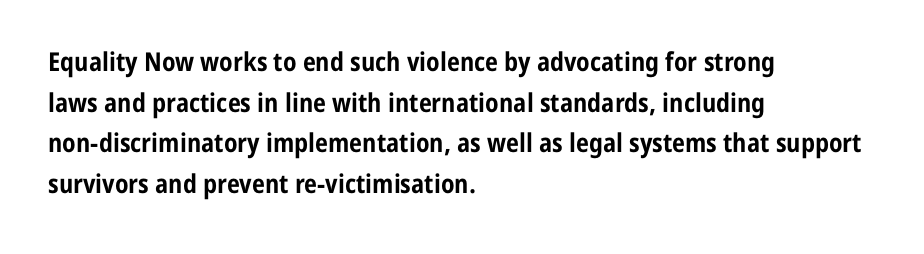
Students, note that the glyphs here touch the page at normal intervals. Lines of text with bare space underneath. Short and long lines alike share a common starting point at left. The font's upright variant was chosen for this text.
